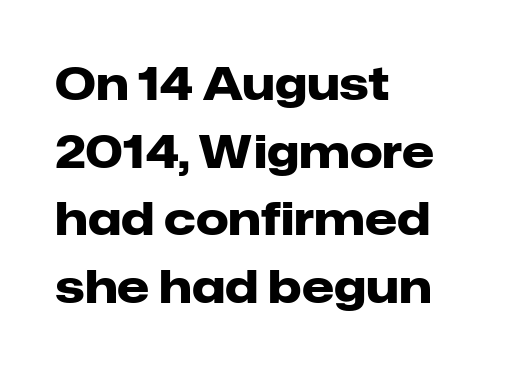
Spacing verdict: proportional, widths tailored to each character. Quick note: underline off. How are the letters spaced? Ordinarily, with no added tracking. If you drew a line through each stem, it would be perfectly vertical. A sans-serif font was chosen for this passage. Compared with typical paragraphs, the rows here are spaced about the same.
